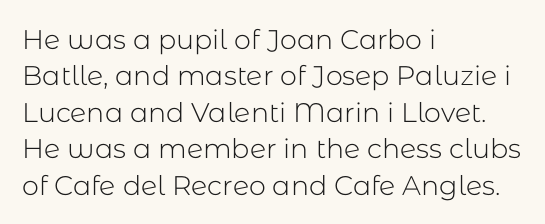
The image shows 27 px text type, upright; set left-aligned, normal line spacing (1.35x), normal letter spacing, not underlined.
